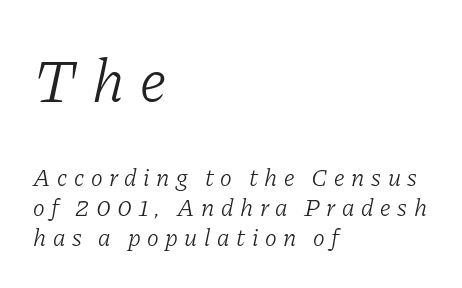
The image shows 62 px light serif type, italic (leaning right); set left-aligned, line spacing 1.21x, unusually wide letter spacing (+0.26 em), not underlined; the first (top) block is 2.48x larger; low stroke contrast and a medium x-height.
